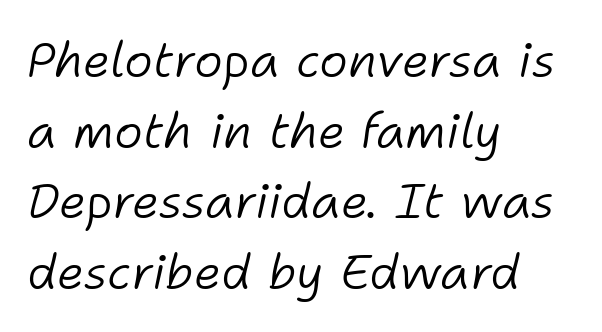
{"italic": "yes", "lean": "right", "slant_degrees": 11, "bold": "no", "weight": "light", "width": "normal", "stroke_contrast": "low", "x_height": "medium", "monospaced": "no", "underline": "no", "align": "left", "line_spacing": "normal", "line_spacing_ratio": 1.44, "letter_spacing": "normal", "letter_spacing_em": 0.0, "glyph_px": 49}
